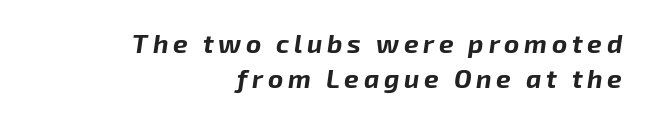
{"italic": "yes", "lean": "right", "slant_degrees": 8, "bold": "yes", "underline": "no", "align": "right", "line_spacing": "normal", "line_spacing_ratio": 1.33, "glyph_px": 26}
